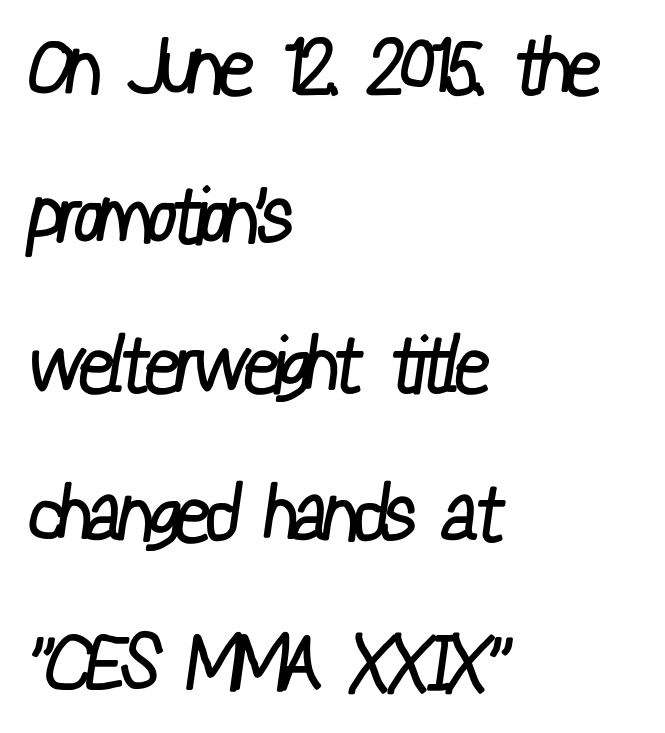
The image shows 78 px regular-weight, condensed sans-serif type; set left-aligned, loose line spacing (1.91x), normal letter spacing, not underlined; low stroke contrast and a medium x-height.
